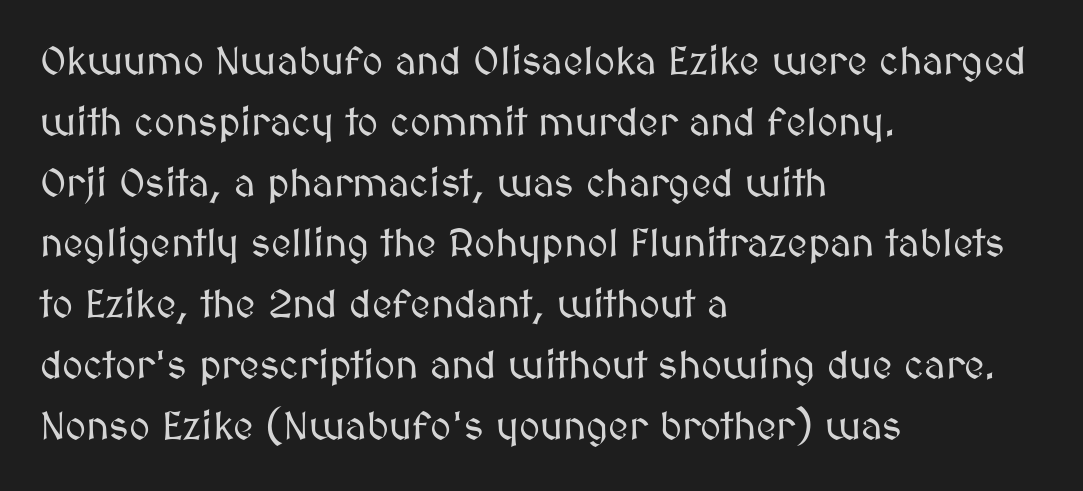
Q: Is the text italic (slanted)? A: No, it is upright.
Q: Is the text underlined? A: No.
Q: How is the paragraph aligned? A: Left-aligned.
Q: Is the spacing between letters normal or unusually wide? A: Normal.
Q: Is the spacing between lines tight, normal or loose? A: Normal.
Q: Width (condensed, normal, or wide)? A: Normal.
Q: Stroke contrast? A: Medium.
Q: x-height? A: Medium.
Q: Monospaced? A: No.
